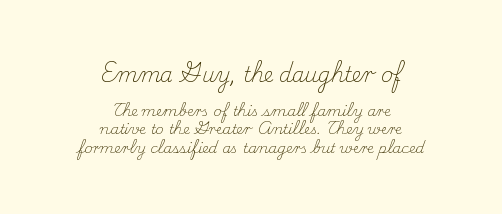
{"bold": "no", "underline": "no", "align": "center", "line_spacing": "normal", "line_spacing_ratio": 1.33, "letter_spacing": "normal", "letter_spacing_em": 0.0, "larger_block": "first", "size_ratio": 1.43, "glyph_px": 20}
